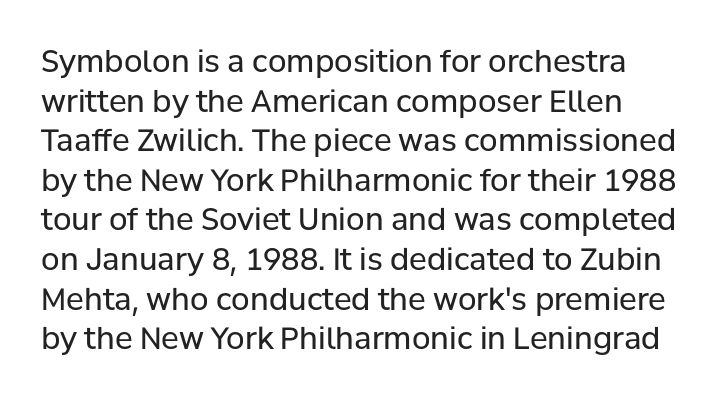
Q: Is the text bold? A: No.
Q: Is the text italic (slanted)? A: No, it is upright.
Q: Is the typeface a serif or a sans-serif typeface? A: Sans-serif.
Q: Is the text underlined? A: No.
Q: Is the spacing between letters normal or unusually wide? A: Normal.
Q: Is the spacing between lines tight, normal or loose? A: Normal.
Q: Width (condensed, normal, or wide)? A: Normal.
Q: Stroke contrast? A: Low.
Q: x-height? A: Medium.
Q: Monospaced? A: No.
